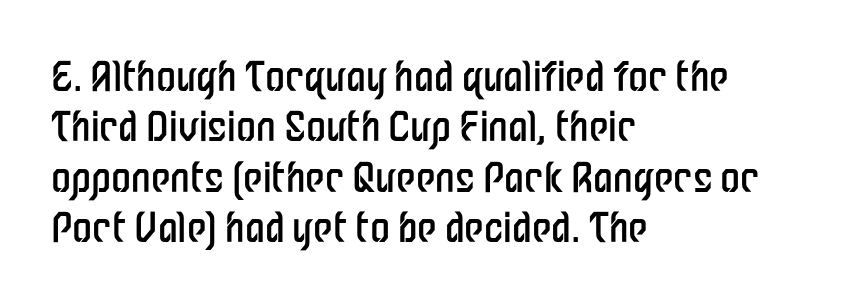
{"serif": "no", "italic": "no", "bold": "no", "weight": "regular", "width": "condensed", "stroke_contrast": "low", "x_height": "medium", "monospaced": "no", "underline": "no", "align": "left", "line_spacing": "normal", "line_spacing_ratio": 1.26, "letter_spacing": "normal", "letter_spacing_em": 0.0, "glyph_px": 40}
